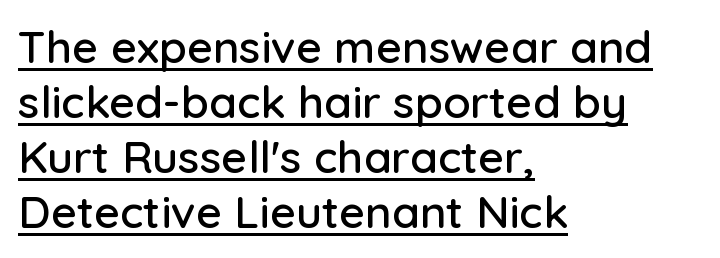
Q: Is the text italic (slanted)? A: No, it is upright.
Q: Is the typeface a serif or a sans-serif typeface? A: Sans-serif.
Q: Is the text underlined? A: Yes.
Q: How is the paragraph aligned? A: Left-aligned.
Q: Is the spacing between letters normal or unusually wide? A: Normal.
Q: Width (condensed, normal, or wide)? A: Normal.
Q: Stroke contrast? A: Low.
Q: x-height? A: Medium.
Q: Monospaced? A: No.
